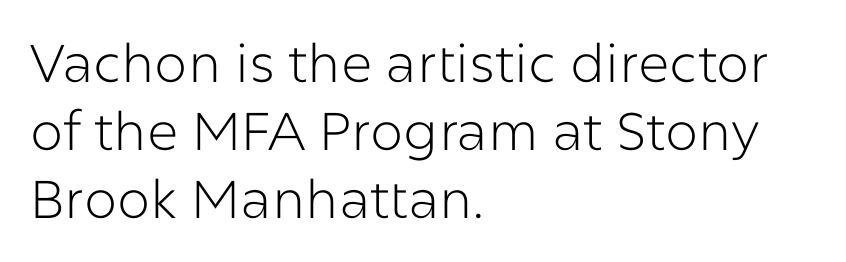
Q: Is the text bold? A: No.
Q: Is the text italic (slanted)? A: No, it is upright.
Q: Is the typeface a serif or a sans-serif typeface? A: Sans-serif.
Q: Is the text underlined? A: No.
Q: How is the paragraph aligned? A: Left-aligned.
Q: Is the spacing between letters normal or unusually wide? A: Normal.
Q: Is the spacing between lines tight, normal or loose? A: Normal.
Q: Width (condensed, normal, or wide)? A: Normal.
Q: Stroke contrast? A: Low.
Q: x-height? A: Medium.
Q: Monospaced? A: No.
